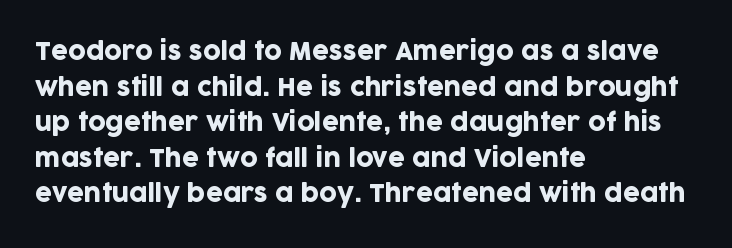
Q: Is the text italic (slanted)? A: No, it is upright.
Q: Is the text underlined? A: No.
Q: How is the paragraph aligned? A: Left-aligned.
Q: Is the spacing between letters normal or unusually wide? A: Normal.
Q: Is the spacing between lines tight, normal or loose? A: Normal.
